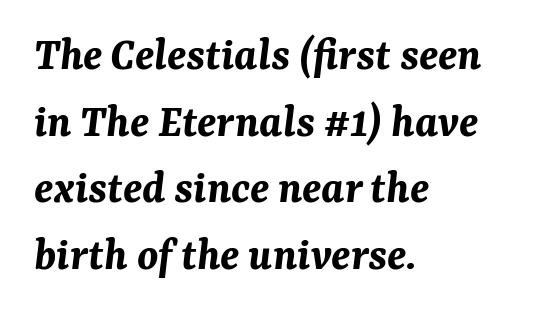
The image shows 47 px bold type, italic (leaning right); set left-aligned, normal line spacing (1.42x), normal letter spacing, not underlined; medium stroke contrast and a medium x-height.
